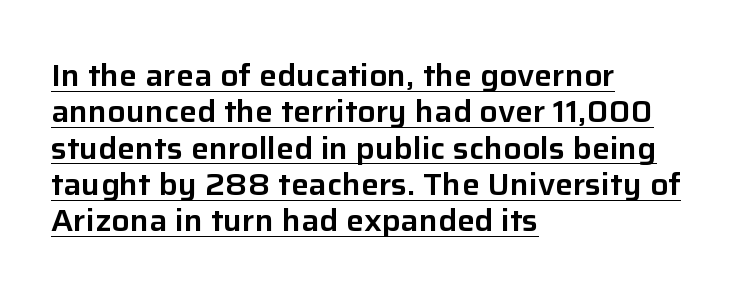
The image shows 30 px sans-serif type, upright; set left-aligned, line spacing 1.21x, normal letter spacing, underlined; low stroke contrast and a medium x-height.
